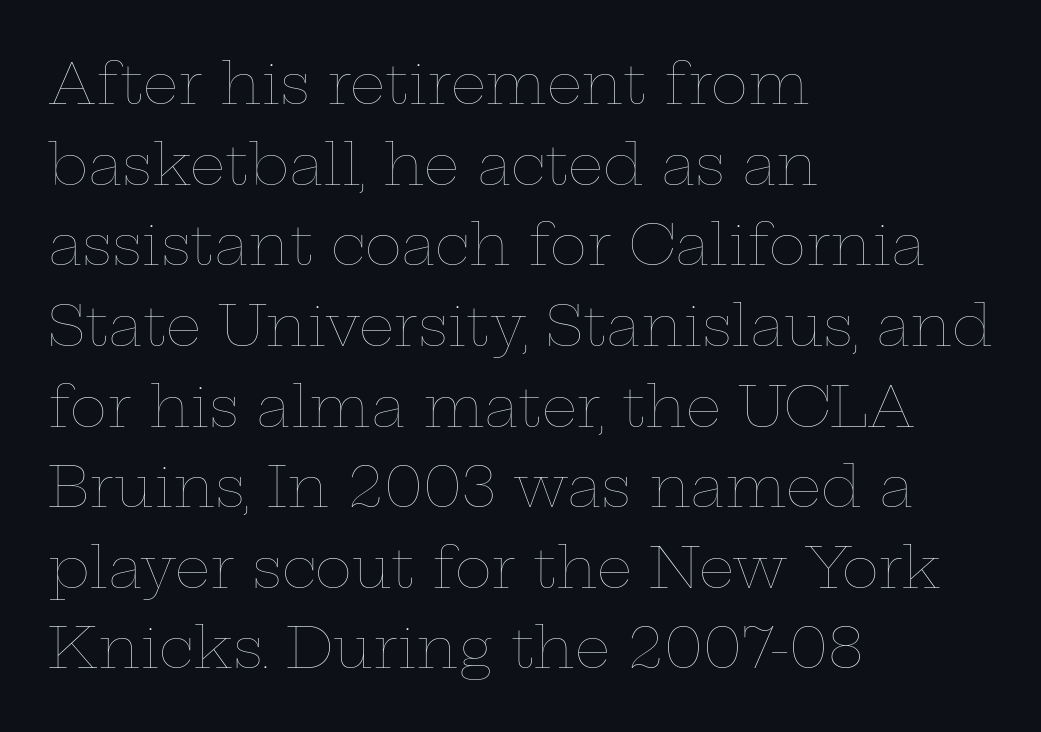
Do the characters align in a grid? No, the font is proportional. In terms of letterspacing, this is plain default setting. Students, observe: this is what conventionally led text looks like. The passage is arranged the way most books set body copy — flush left. These lines were composed using upright roman letters.
